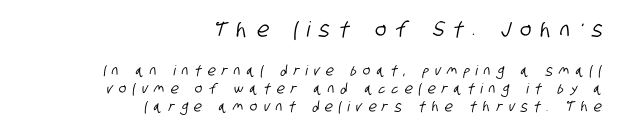
The image shows 21 px text type; set right-aligned, normal line spacing (1.29x), unusually wide letter spacing (+0.45 em), not underlined; the first (top) block is 1.5x larger.
